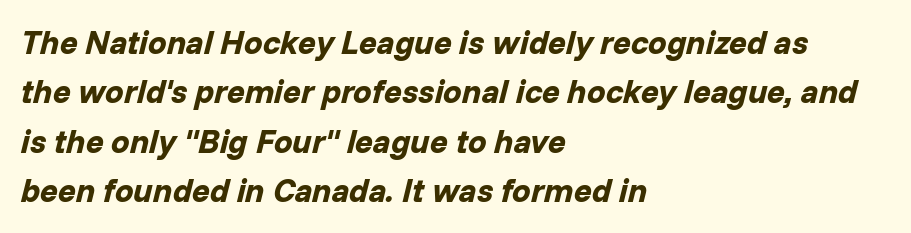
Q: Is the text bold? A: Yes.
Q: Is the text italic (slanted)? A: Yes, it leans right by about 14 degrees.
Q: Is the text underlined? A: No.
Q: How is the paragraph aligned? A: Left-aligned.
Q: Is the spacing between letters normal or unusually wide? A: Normal.
Q: Is the spacing between lines tight, normal or loose? A: Normal.
Q: Width (condensed, normal, or wide)? A: Normal.
Q: Stroke contrast? A: Low.
Q: x-height? A: Medium.
Q: Monospaced? A: No.
